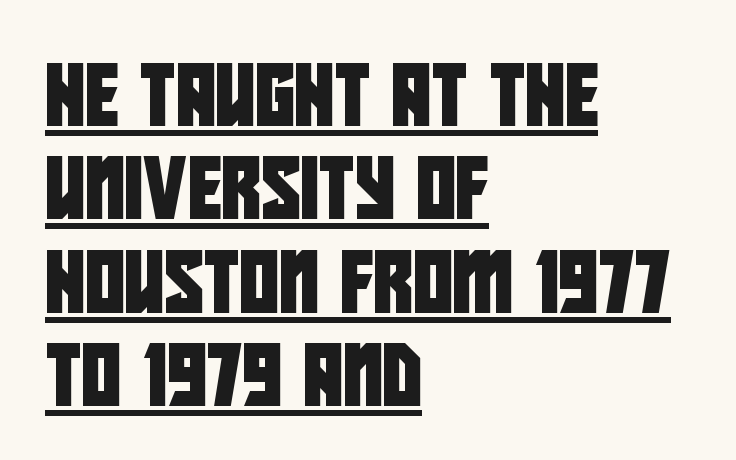
The image shows 61 px condensed sans-serif type; set left-aligned, normal line spacing (1.53x), normal letter spacing, underlined; low stroke contrast and a large x-height.
